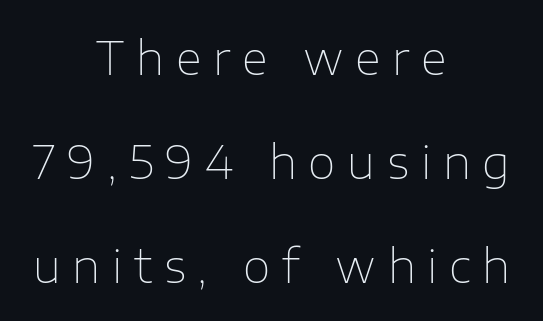
{"serif": "no", "italic": "no", "bold": "no", "weight": "thin", "width": "normal", "stroke_contrast": "low", "x_height": "medium", "monospaced": "no", "underline": "no", "align": "center", "line_spacing": "loose", "line_spacing_ratio": 2.31, "letter_spacing": "wide", "letter_spacing_em": 0.26, "glyph_px": 45}
